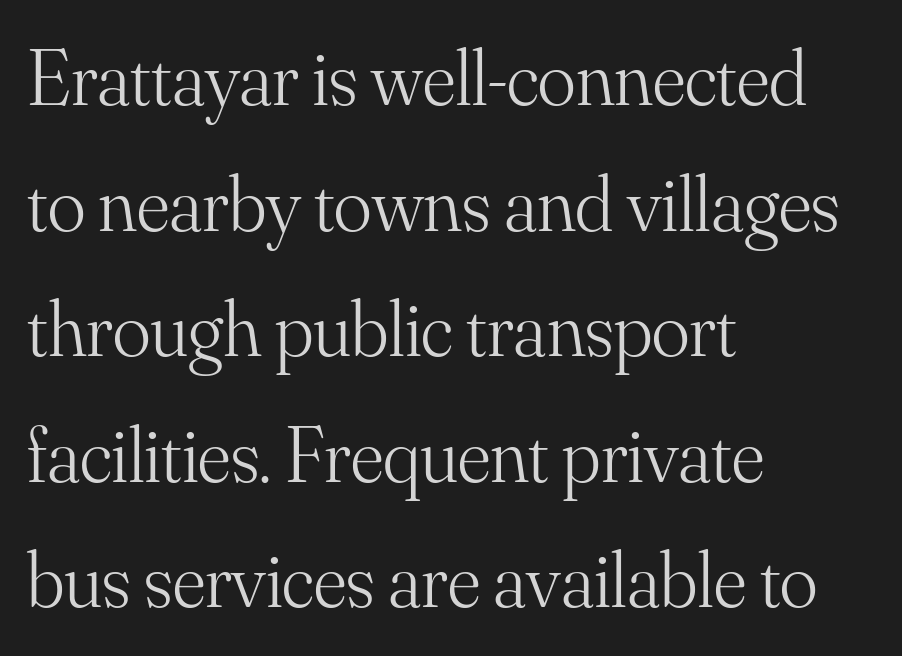
{"serif": "yes", "italic": "no", "bold": "no", "weight": "light", "width": "normal", "stroke_contrast": "medium", "x_height": "small", "monospaced": "no", "underline": "no", "align": "left", "line_spacing": "normal", "line_spacing_ratio": 1.59, "letter_spacing": "normal", "letter_spacing_em": 0.0, "glyph_px": 79}
